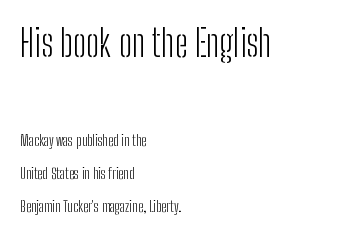
The image shows 37 px light, condensed sans-serif type, upright; set left-aligned, loose line spacing (2.2x), normal letter spacing, not underlined; the first (top) block is 2.47x larger; low stroke contrast and a medium x-height.
